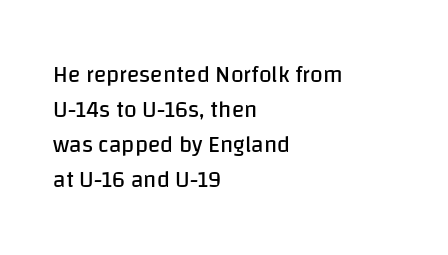
Q: Is the text bold? A: No.
Q: Is the text italic (slanted)? A: No, it is upright.
Q: Is the text underlined? A: No.
Q: How is the paragraph aligned? A: Left-aligned.
Q: Is the spacing between letters normal or unusually wide? A: Normal.
Q: Is the spacing between lines tight, normal or loose? A: Normal.
